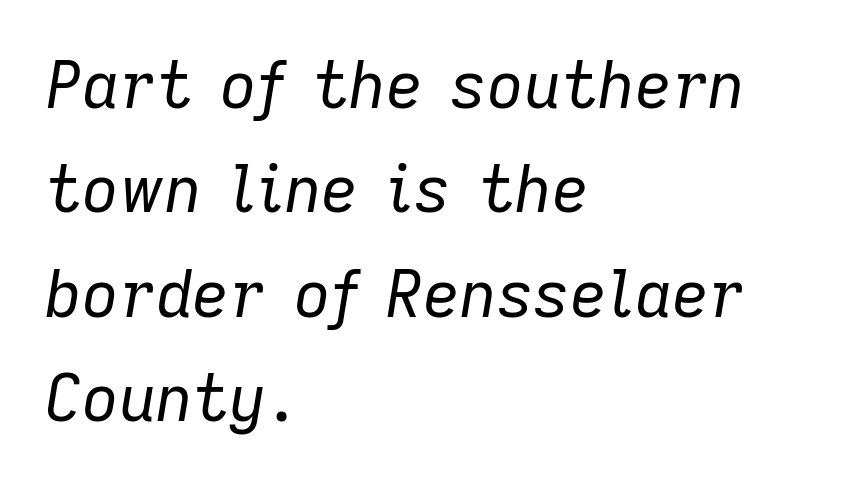
Q: Is the text bold? A: No.
Q: Is the text italic (slanted)? A: Yes, it leans right by about 9 degrees.
Q: Is the text underlined? A: No.
Q: How is the paragraph aligned? A: Left-aligned.
Q: Is the spacing between letters normal or unusually wide? A: Normal.
Q: Is the spacing between lines tight, normal or loose? A: Normal.
Q: Width (condensed, normal, or wide)? A: Normal.
Q: Stroke contrast? A: Low.
Q: x-height? A: Medium.
Q: Monospaced? A: No.
